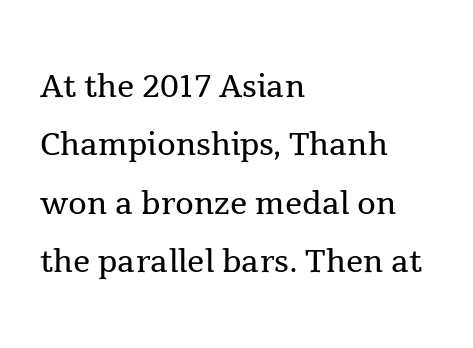
The image shows 43 px regular-weight serif type, upright; set left-aligned, normal line spacing (1.36x), normal letter spacing, not underlined; a medium x-height.
